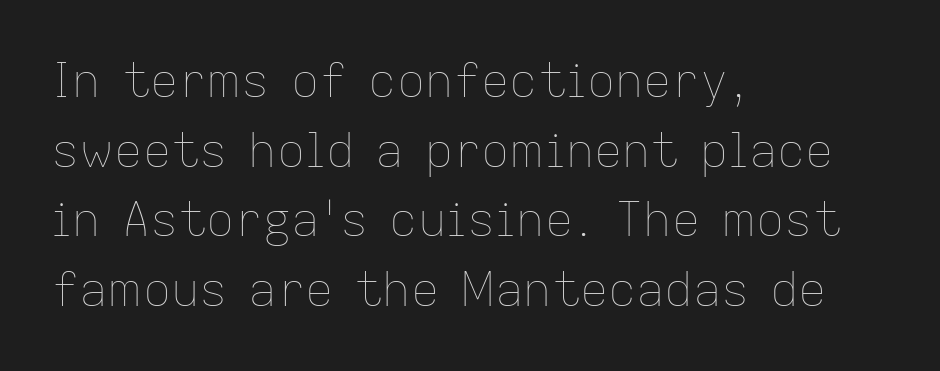
{"italic": "no", "bold": "no", "weight": "thin", "width": "normal", "stroke_contrast": "low", "x_height": "medium", "monospaced": "no", "underline": "no", "align": "left", "line_spacing": "normal", "line_spacing_ratio": 1.48, "letter_spacing": "normal", "letter_spacing_em": 0.0, "glyph_px": 47}
